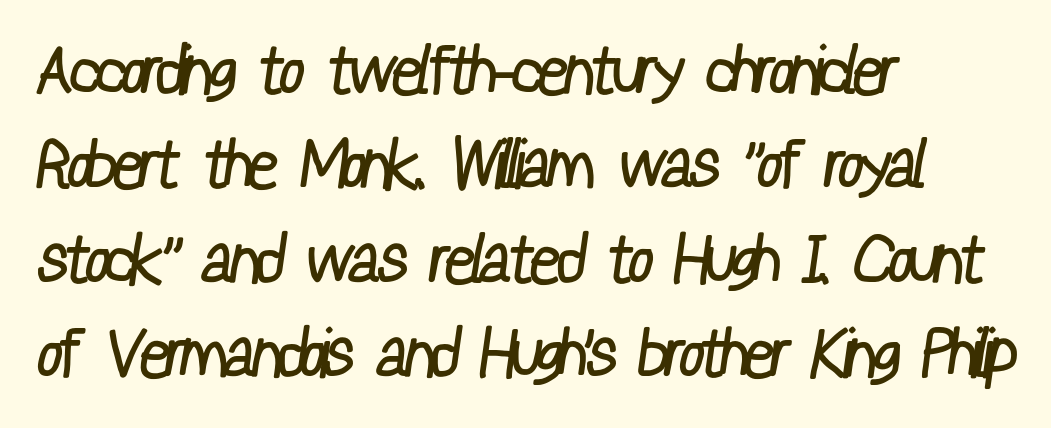
{"serif": "no", "bold": "no", "weight": "regular", "width": "condensed", "stroke_contrast": "low", "x_height": "medium", "monospaced": "no", "underline": "no", "align": "left", "line_spacing": "normal", "line_spacing_ratio": 1.41, "letter_spacing": "normal", "letter_spacing_em": 0.0, "glyph_px": 67}
